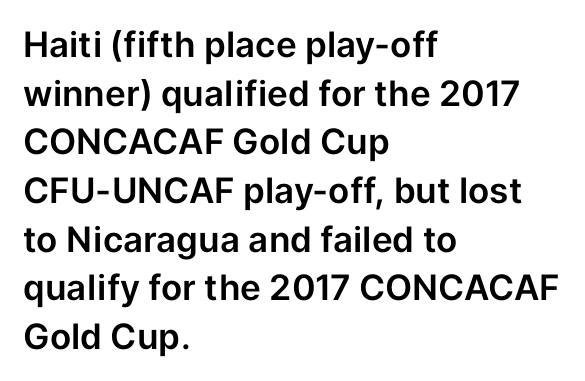
Q: Is the text italic (slanted)? A: No, it is upright.
Q: Is the typeface a serif or a sans-serif typeface? A: Sans-serif.
Q: Is the text underlined? A: No.
Q: How is the paragraph aligned? A: Left-aligned.
Q: Is the spacing between letters normal or unusually wide? A: Normal.
Q: Is the spacing between lines tight, normal or loose? A: Normal.
Q: Width (condensed, normal, or wide)? A: Normal.
Q: Stroke contrast? A: Low.
Q: x-height? A: Medium.
Q: Monospaced? A: No.
